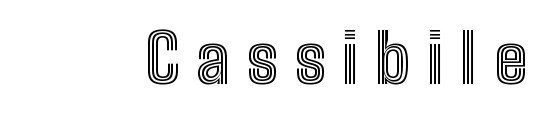
{"italic": "no", "width": "condensed", "x_height": "medium", "monospaced": "no", "underline": "no", "letter_spacing": "wide", "letter_spacing_em": 0.25, "glyph_px": 67}
